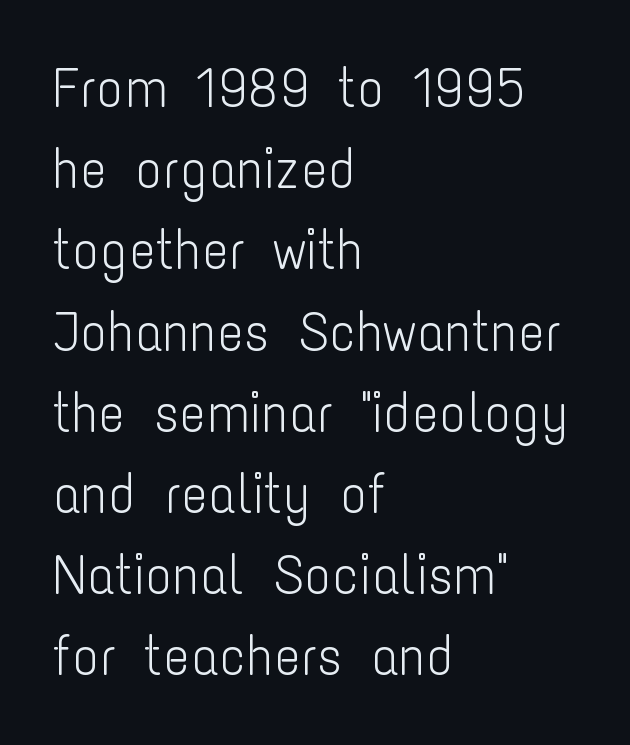
The letterforms sit at book weight or below. The glyphs in this specimen are sans serif. The gap between lines stays unmarked. The axis of the letterforms is exactly vertical.
